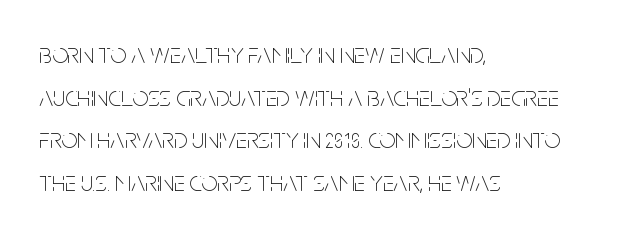
The image shows 28 px thin, condensed sans-serif type, upright; set left-aligned, normal line spacing (1.52x), normal letter spacing, not underlined; low stroke contrast and a large x-height.
